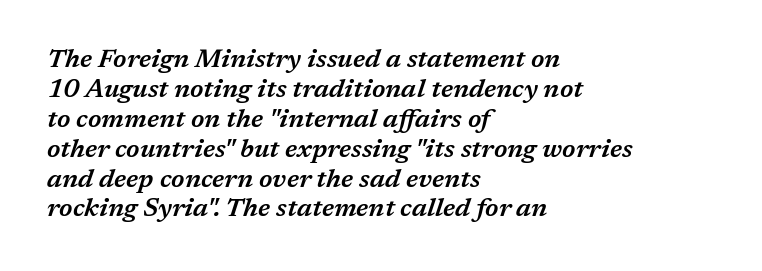
{"italic": "yes", "lean": "right", "slant_degrees": 17, "bold": "semi", "underline": "no", "align": "left", "line_spacing": "tight", "line_spacing_ratio": 1.15, "letter_spacing": "normal", "letter_spacing_em": 0.0, "glyph_px": 26}
